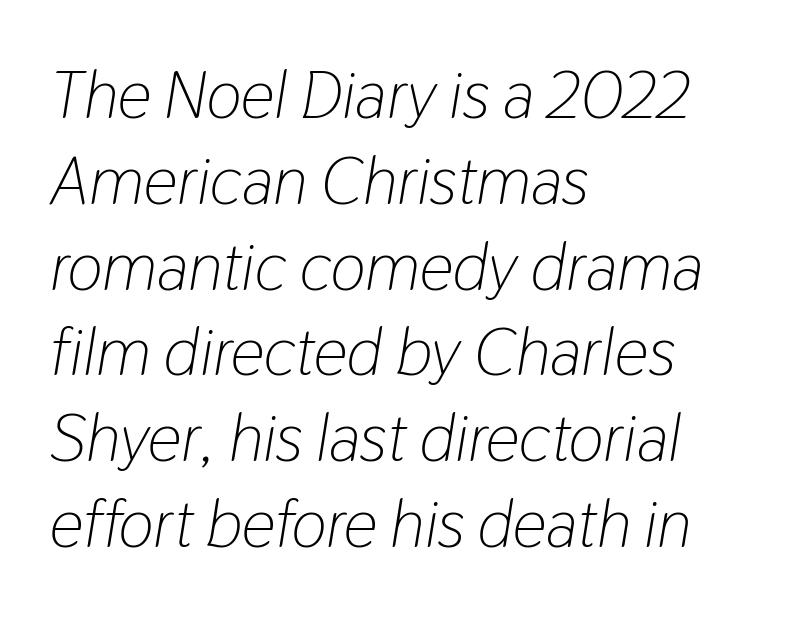
{"italic": "yes", "lean": "right", "slant_degrees": 9, "bold": "no", "weight": "light", "width": "condensed", "stroke_contrast": "low", "x_height": "medium", "monospaced": "no", "underline": "no", "align": "left", "line_spacing": "normal", "line_spacing_ratio": 1.28, "letter_spacing": "normal", "letter_spacing_em": 0.0, "glyph_px": 67}
